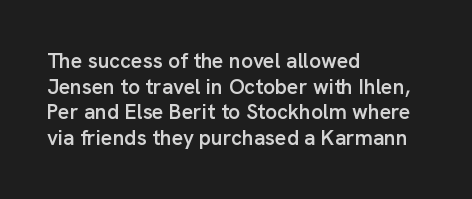
Q: Is the text bold? A: Semi-bold.
Q: Is the text italic (slanted)? A: No, it is upright.
Q: Is the text underlined? A: No.
Q: How is the paragraph aligned? A: Left-aligned.
Q: Is the spacing between letters normal or unusually wide? A: Normal.
